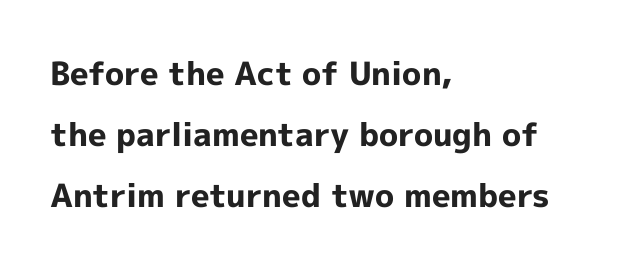
The image shows 32 px bold sans-serif type, upright; set left-aligned, loose line spacing (1.91x), normal letter spacing, not underlined; a medium x-height.
